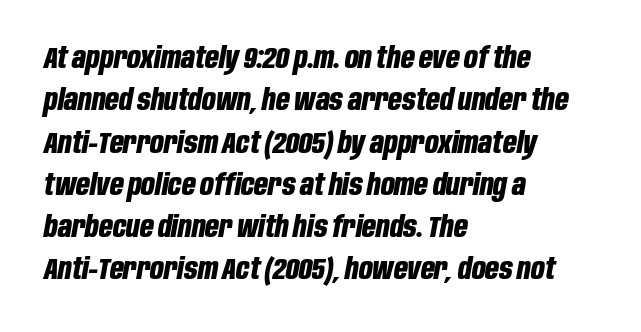
{"italic": "yes", "lean": "right", "slant_degrees": 10, "bold": "yes", "weight": "bold", "width": "condensed", "stroke_contrast": "low", "x_height": "large", "monospaced": "no", "underline": "no", "align": "left", "line_spacing": "normal", "line_spacing_ratio": 1.41, "letter_spacing": "normal", "letter_spacing_em": 0.0, "glyph_px": 30}
